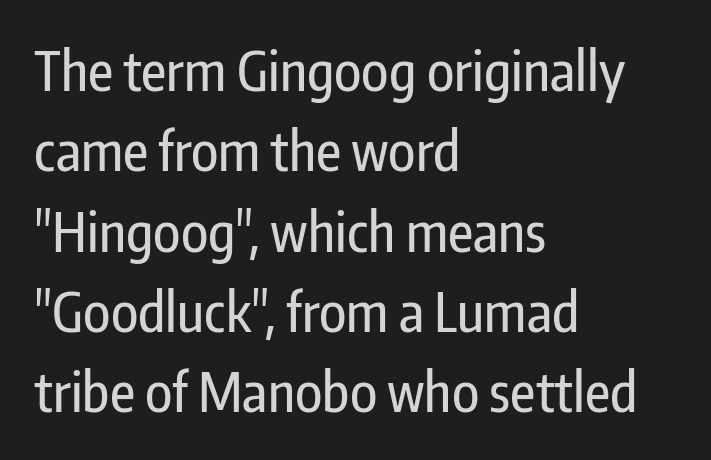
{"serif": "no", "italic": "no", "width": "condensed", "stroke_contrast": "low", "x_height": "medium", "monospaced": "no", "underline": "no", "align": "left", "line_spacing": "normal", "line_spacing_ratio": 1.46, "letter_spacing": "normal", "letter_spacing_em": 0.0, "glyph_px": 55}
